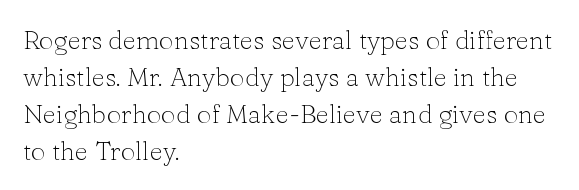
Rule under the text: the space is simply empty. The tracking reads as untouched default to a designer's eye. Compared with a typical body face, this is equally light or lighter still. A student would call this left alignment; a typographer would say flush left, rag right. The rows are spaced the way most documents space them.
